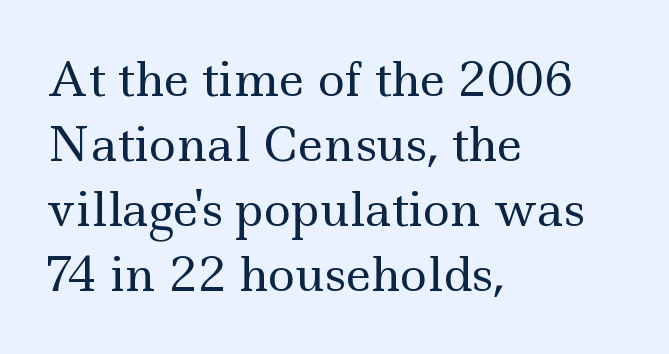
Q: Is the text bold? A: No.
Q: Is the text italic (slanted)? A: No, it is upright.
Q: Is the typeface a serif or a sans-serif typeface? A: Serif.
Q: Is the text underlined? A: No.
Q: How is the paragraph aligned? A: Left-aligned.
Q: Is the spacing between letters normal or unusually wide? A: Normal.
Q: Is the spacing between lines tight, normal or loose? A: Normal.
Q: Width (condensed, normal, or wide)? A: Wide.
Q: x-height? A: Small.
Q: Monospaced? A: No.
